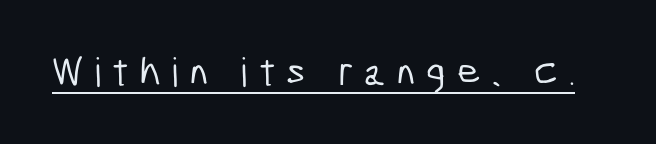
These lines are rendered in a variable-pitch font. These lines have a slow, spaced-out rhythm from letter to letter. Is this a sans? Yes — the strokes have no serifs. These characters rest on top of a visible drawn line.
